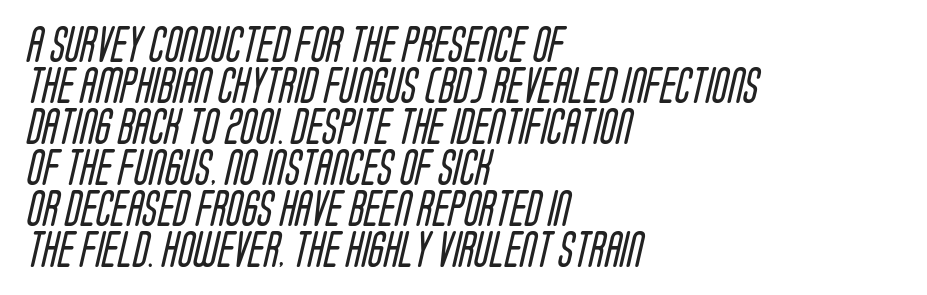
What stands out about the letter spacing? Nothing — it is the standard amount. Stems and bowls with no extra thickness — not bold. No word sits above an underline. Spacing verdict: proportional, widths tailored to each character. Font category for this specimen: sans-serif.
